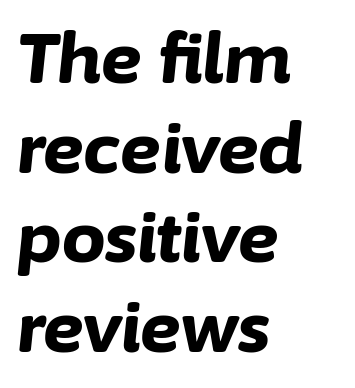
Type without underlining. There's an unmistakable incline to the writing here. Here the designer chose a conventional face with non-uniform glyph widths. The lines are quadded left.
